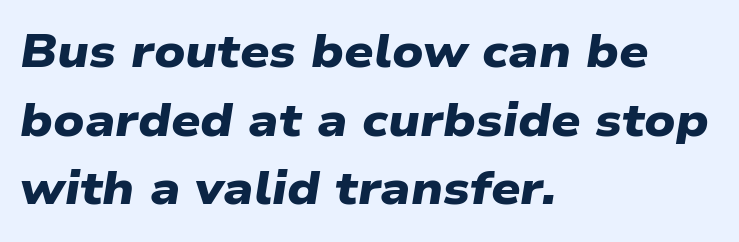
The ragged edge is on the right, which tells us the setting is flush left. Are there feet on the stems? There aren't — it's a sans. How would I describe the line gaps? Plain and ordinary. Looks like regular typesetting: each glyph gets only the width it needs. The letters sit at their default tracking, neither squeezed nor spread. Clear beneath every line of the passage.
